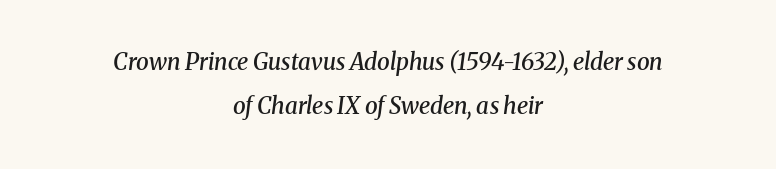
{"italic": "yes", "lean": "right", "slant_degrees": 8, "bold": "semi", "underline": "no", "align": "center", "line_spacing": "loose", "line_spacing_ratio": 1.92, "letter_spacing": "normal", "letter_spacing_em": 0.0, "glyph_px": 23}
